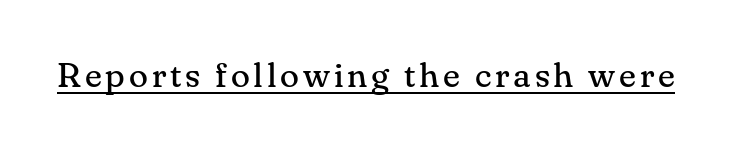
Q: Is the text bold? A: No.
Q: Is the text italic (slanted)? A: No, it is upright.
Q: Is the typeface a serif or a sans-serif typeface? A: Serif.
Q: Is the text underlined? A: Yes.
Q: Width (condensed, normal, or wide)? A: Normal.
Q: Stroke contrast? A: Medium.
Q: x-height? A: Small.
Q: Monospaced? A: No.
